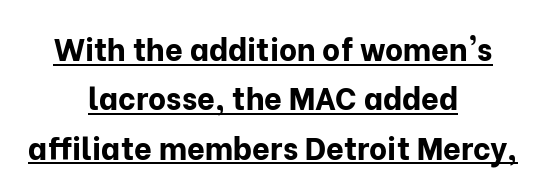
Somebody hit Ctrl+U on this one — the words are underlined. Proportional: the letters do not fall into vertical columns. Students, note that the glyphs here touch the page at normal intervals. To sum up the face: it is a sans, with no serifs. How would I describe the line gaps? Plain and ordinary.
